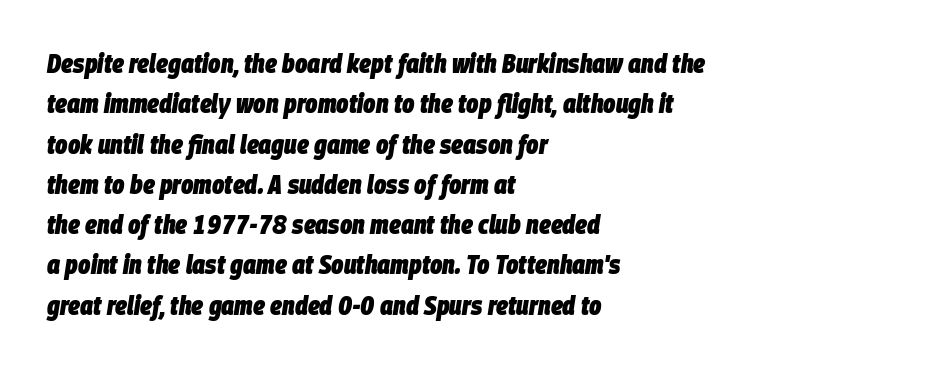
Q: Is the text bold? A: Yes.
Q: Is the text italic (slanted)? A: Yes, it leans right by about 9 degrees.
Q: Is the text underlined? A: No.
Q: How is the paragraph aligned? A: Left-aligned.
Q: Is the spacing between letters normal or unusually wide? A: Normal.
Q: Is the spacing between lines tight, normal or loose? A: Normal.
